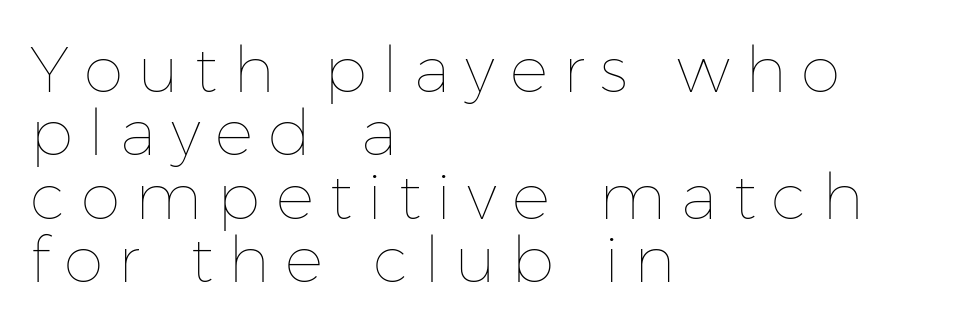
Q: Is the text bold? A: No.
Q: Is the text italic (slanted)? A: No, it is upright.
Q: Is the text underlined? A: No.
Q: How is the paragraph aligned? A: Left-aligned.
Q: Is the spacing between letters normal or unusually wide? A: Unusually wide.
Q: Is the spacing between lines tight, normal or loose? A: Tight.
Q: Width (condensed, normal, or wide)? A: Normal.
Q: Stroke contrast? A: Low.
Q: x-height? A: Medium.
Q: Monospaced? A: No.
